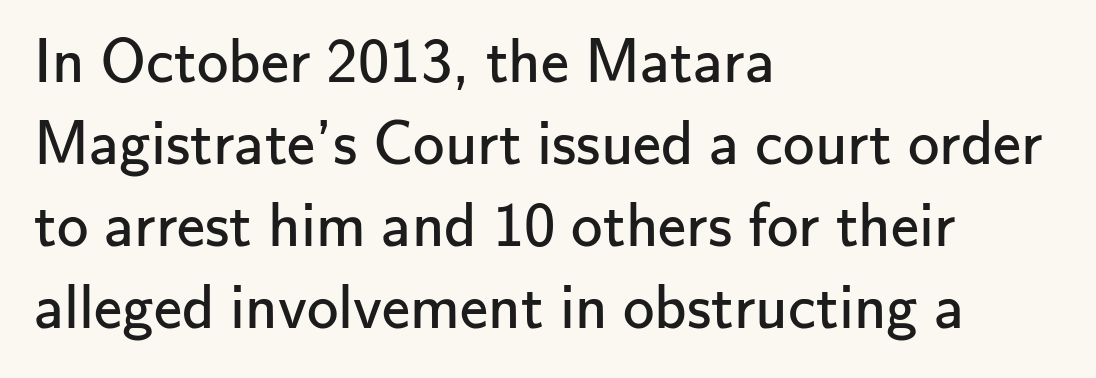
Q: Is the text bold? A: No.
Q: Is the text italic (slanted)? A: No, it is upright.
Q: Is the typeface a serif or a sans-serif typeface? A: Sans-serif.
Q: Is the text underlined? A: No.
Q: How is the paragraph aligned? A: Left-aligned.
Q: Is the spacing between letters normal or unusually wide? A: Normal.
Q: Is the spacing between lines tight, normal or loose? A: Normal.
Q: Width (condensed, normal, or wide)? A: Normal.
Q: Stroke contrast? A: Low.
Q: x-height? A: Small.
Q: Monospaced? A: No.
